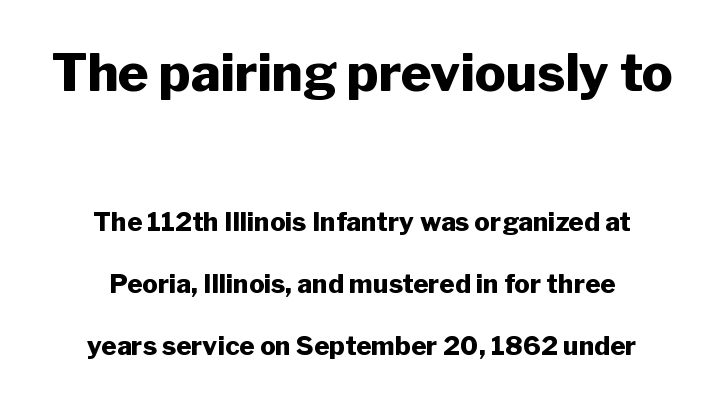
If you squint, the top block still reads clearly — it's the larger of the two. Horizontally, the lines are justified to the midpoint only. Unlike italic type, these characters show no tilt at all. The designer went with a sans here, leaving each stem footless. Letters rest on an invisible, unmarked baseline. Each letter keeps its own natural width here, so spacing adapts to shape.
